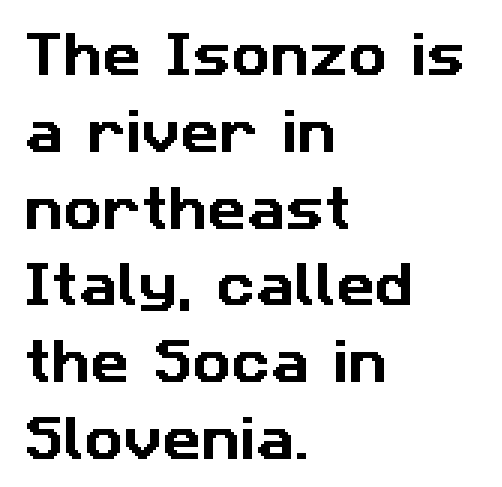
Leftover space on each line is placed entirely after the last word. Underlining? Definitely not there. Between one letter and the next there's only the usual sliver of space. I'd call this a sans setting — the letters go barefoot. In terms of leading, this rendering sits right in the middle. A typesetter would call this proportional, since set widths differ per character.
